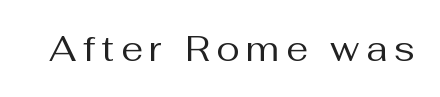
{"serif": "no", "italic": "no", "bold": "no", "weight": "regular", "width": "normal", "stroke_contrast": "medium", "x_height": "medium", "monospaced": "no", "underline": "no", "glyph_px": 35}
